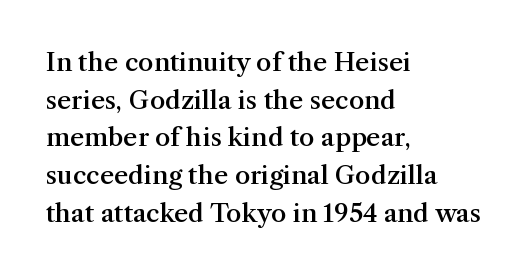
Q: Is the text bold? A: Semi-bold.
Q: Is the text italic (slanted)? A: No, it is upright.
Q: Is the text underlined? A: No.
Q: How is the paragraph aligned? A: Left-aligned.
Q: Is the spacing between letters normal or unusually wide? A: Normal.
Q: Is the spacing between lines tight, normal or loose? A: Normal.
